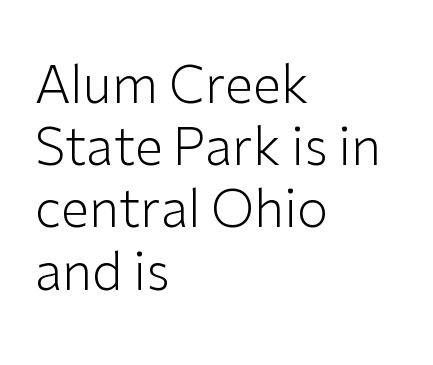
{"serif": "no", "italic": "no", "bold": "no", "weight": "light", "width": "normal", "stroke_contrast": "low", "x_height": "medium", "monospaced": "no", "underline": "no", "align": "left", "line_spacing_ratio": 1.22, "letter_spacing": "normal", "letter_spacing_em": 0.0, "glyph_px": 51}
